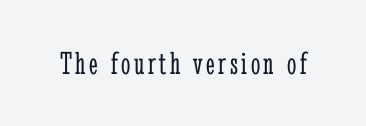
Unlike a clean sans, this face finishes its strokes with serifs. The characters are drawn with everyday or finer stroke widths. Note the varied advance widths — an 'i' is clearly narrower than an 'm'. Unmarked baselines from the first word to the last.
